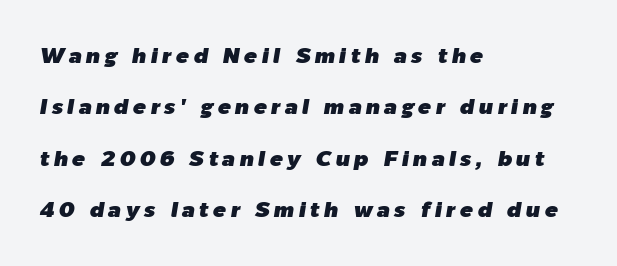
The image shows 22 px text type, italic (leaning right); set left-aligned, loose line spacing (2.33x), not underlined.
